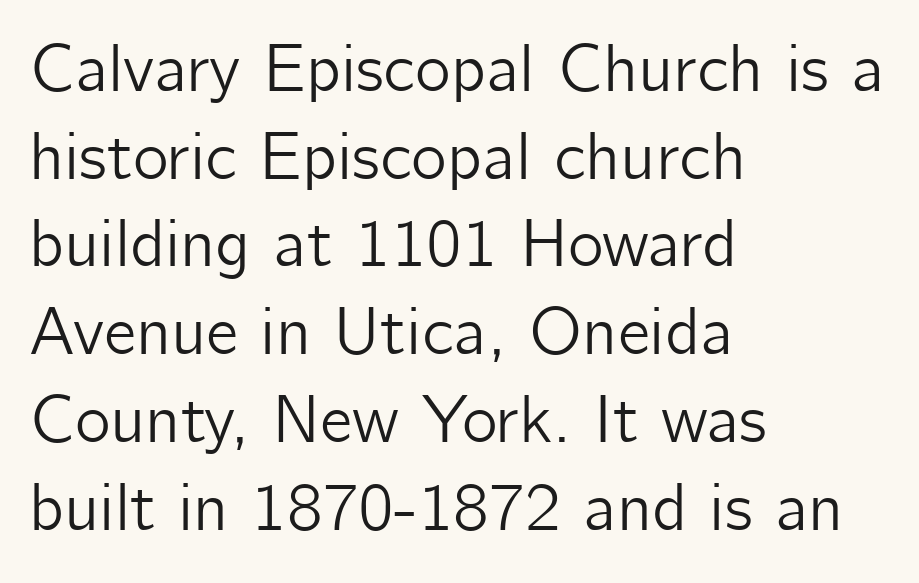
The passage shown is typeset with a sans-serif family. Glance below the letters and you will spot only blank space. The lettering stays uniformly vertical, giving the passage a roman look. The rendering uses natural spacing where letterforms have individual widths. Horizontal alignment here is leftward, the default for most running prose.
